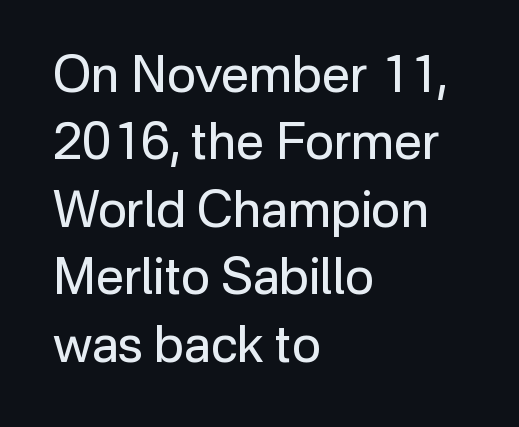
The image shows 50 px regular-weight sans-serif type, upright; set left-aligned, normal line spacing (1.35x), normal letter spacing, not underlined; low stroke contrast and a medium x-height.
